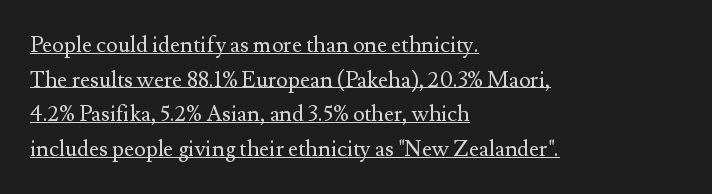
Summary of weight: not heavy and not bold. No italicization has been applied; the sample stays upright. The gaps between neighbouring characters are ordinary and unremarkable. What's the leading like? Ordinary, nothing unusual. A rule runs beneath these lines of type. Reading down the block, your eye returns to a fixed left position each line.
